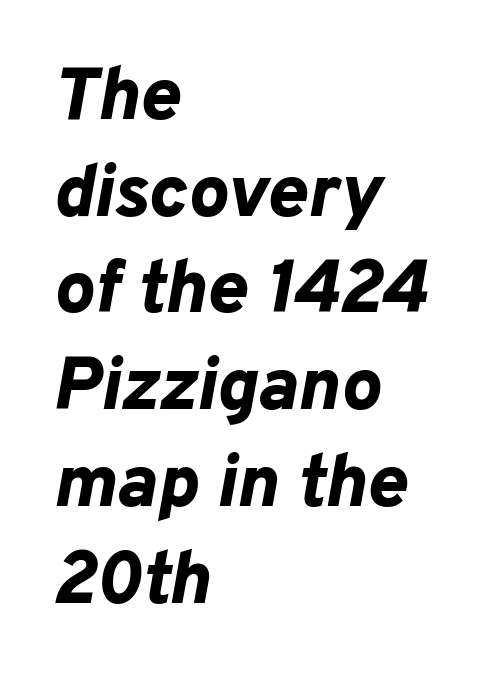
The image shows 75 px bold type, italic (leaning right); set left-aligned, normal line spacing (1.29x), normal letter spacing, not underlined; low stroke contrast and a medium x-height.
